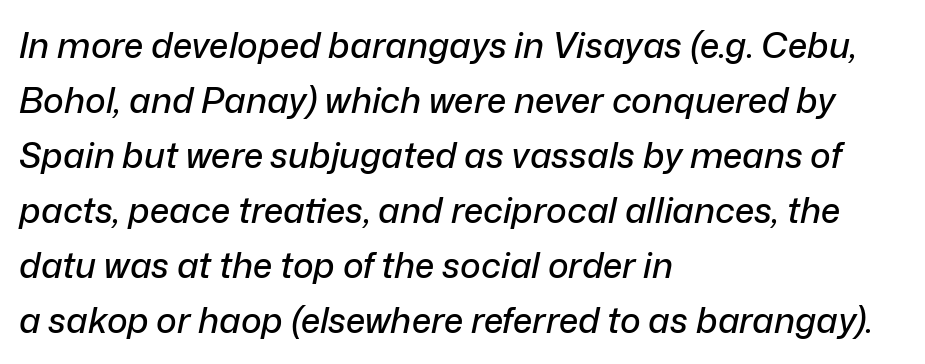
Q: Is the text italic (slanted)? A: Yes, it leans right by about 12 degrees.
Q: Is the text underlined? A: No.
Q: How is the paragraph aligned? A: Left-aligned.
Q: Is the spacing between letters normal or unusually wide? A: Normal.
Q: Is the spacing between lines tight, normal or loose? A: Normal.
Q: Width (condensed, normal, or wide)? A: Normal.
Q: Stroke contrast? A: Low.
Q: x-height? A: Medium.
Q: Monospaced? A: No.
